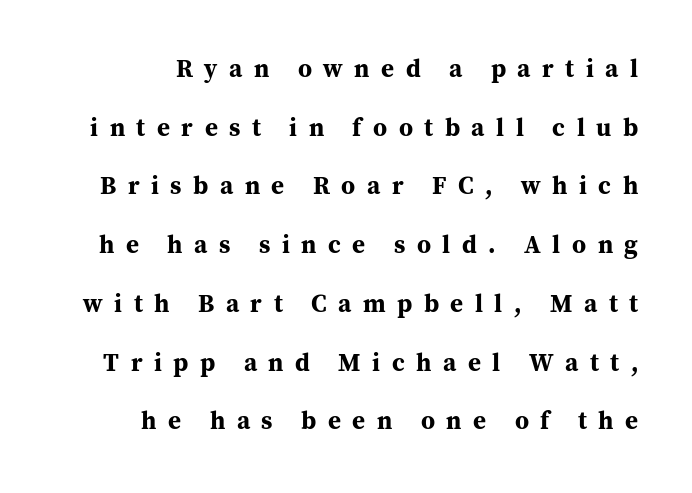
You can tell it's not italic because the verticals are truly vertical. You could only call the tracking loose — the letters float apart. Underlining? Definitely not there. Vertical spacing — loose. Pretty heavy lettering here — definitely bold.
